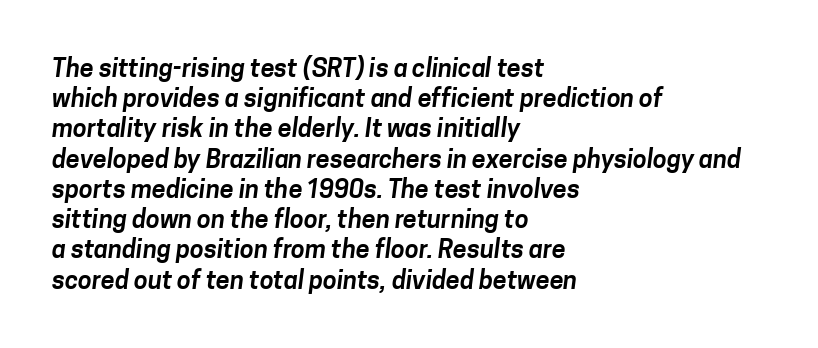
Q: Is the text underlined? A: No.
Q: How is the paragraph aligned? A: Left-aligned.
Q: Is the spacing between letters normal or unusually wide? A: Normal.
